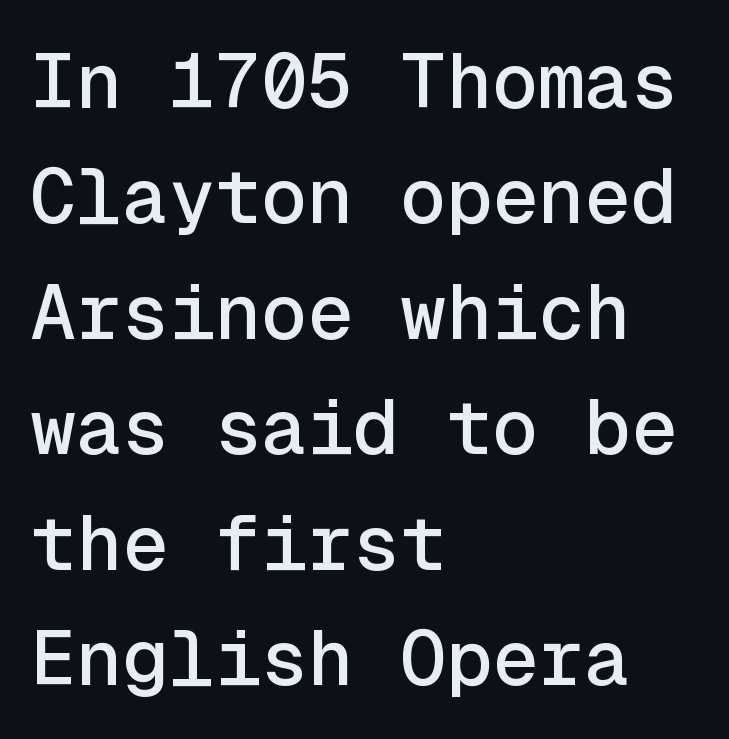
This sample is left-justified, so line endings fall wherever the words run out. How would I describe the line gaps? Plain and ordinary. This is the regular roman posture of the typeface. The rendering uses typewriter-style spacing with identical character cells.
